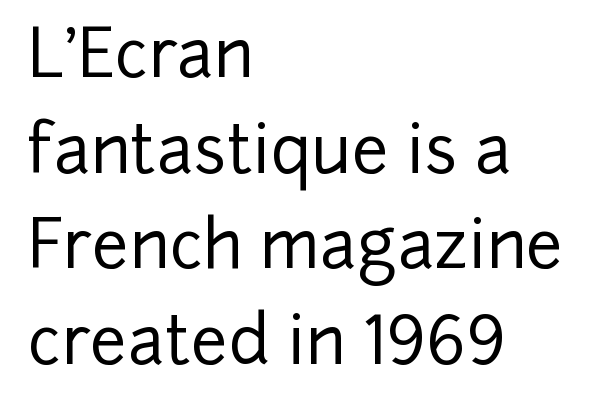
{"serif": "no", "italic": "no", "width": "normal", "stroke_contrast": "low", "x_height": "medium", "monospaced": "no", "underline": "no", "align": "left", "line_spacing": "normal", "line_spacing_ratio": 1.45, "letter_spacing": "normal", "letter_spacing_em": 0.0, "glyph_px": 66}
